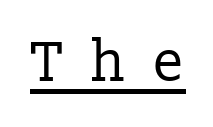
Letterform terminals end in serifs throughout the passage. Tall strokes in this sample are plumb rather than angled. In terms of letterspacing, this is a distinctly airy, spread setting. Varying glyph widths throughout — classic text-font behaviour. The rendering uses the underline text-decoration.
